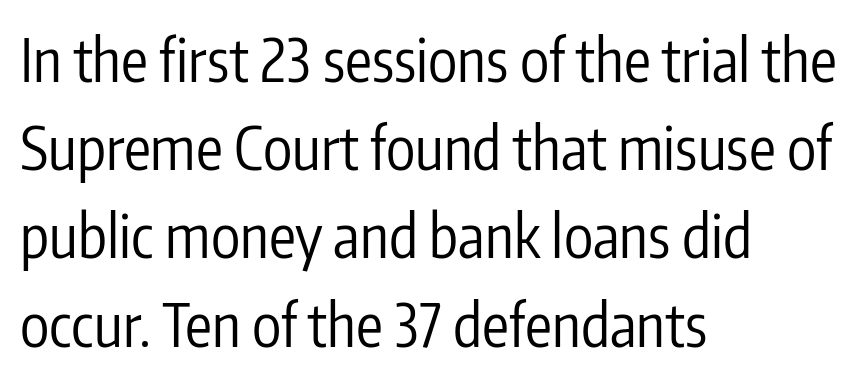
Q: Is the text bold? A: No.
Q: Is the text italic (slanted)? A: No, it is upright.
Q: Is the typeface a serif or a sans-serif typeface? A: Sans-serif.
Q: Is the text underlined? A: No.
Q: How is the paragraph aligned? A: Left-aligned.
Q: Is the spacing between letters normal or unusually wide? A: Normal.
Q: Is the spacing between lines tight, normal or loose? A: Normal.
Q: Width (condensed, normal, or wide)? A: Condensed.
Q: Stroke contrast? A: Low.
Q: x-height? A: Medium.
Q: Monospaced? A: No.
